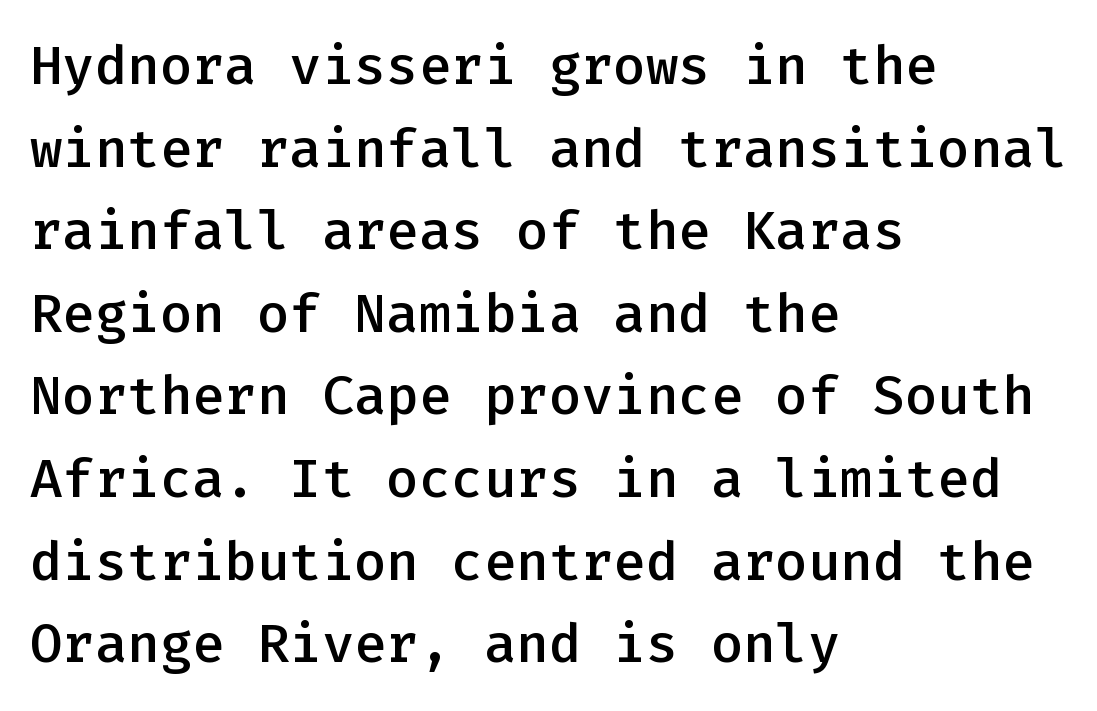
Q: Is the text bold? A: Semi-bold.
Q: Is the text italic (slanted)? A: No, it is upright.
Q: Is the typeface a serif or a sans-serif typeface? A: Sans-serif.
Q: Is the text underlined? A: No.
Q: How is the paragraph aligned? A: Left-aligned.
Q: Is the spacing between letters normal or unusually wide? A: Normal.
Q: Is the spacing between lines tight, normal or loose? A: Normal.
Q: Width (condensed, normal, or wide)? A: Normal.
Q: Stroke contrast? A: Low.
Q: x-height? A: Medium.
Q: Monospaced? A: Yes.
